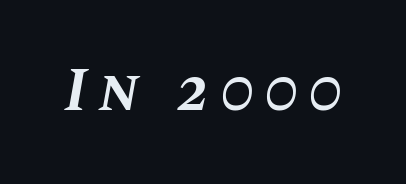
Check under the words: just untouched page. Compared with an ordinary text face, these strokes are far heavier — a full bold. The letters are slanted; this is an italic face. Proportional: the letters do not fall into vertical columns.
